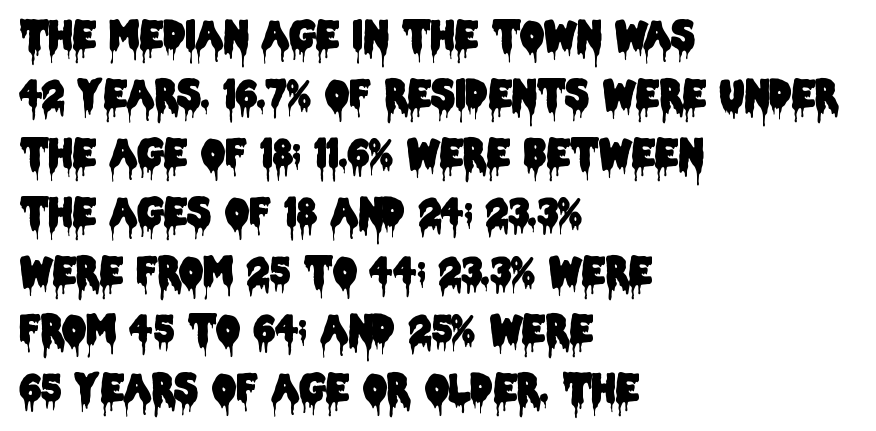
Compared with typical paragraphs, the rows here are spaced about the same. Type without underlining. What kind of face is this? One without serifs — a sans. Ordinary non-slanted type is in use. Horizontal alignment here is leftward, the default for most running prose.
